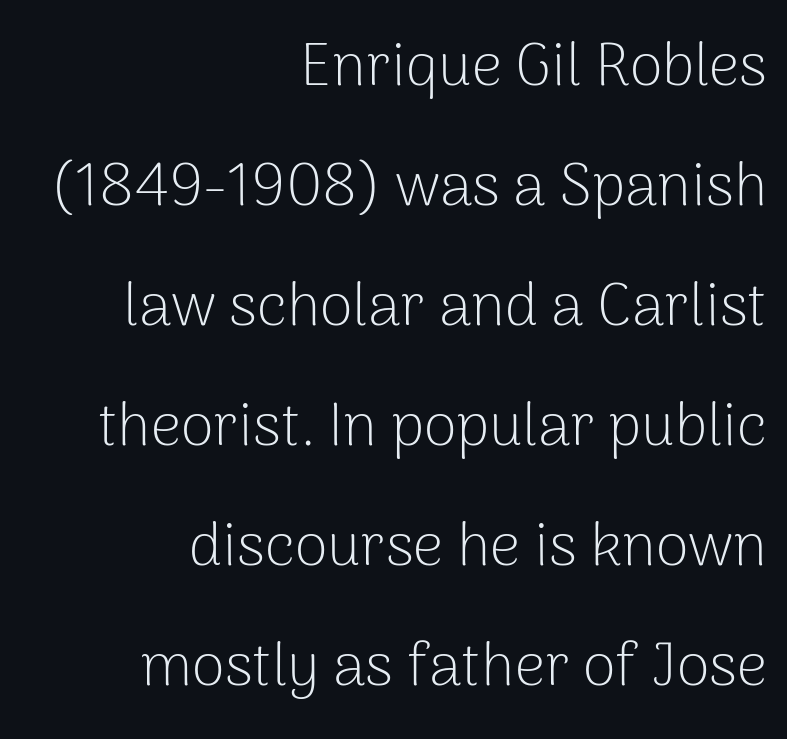
{"serif": "no", "italic": "no", "bold": "no", "weight": "light", "width": "normal", "stroke_contrast": "low", "x_height": "medium", "monospaced": "no", "underline": "no", "align": "right", "line_spacing": "loose", "line_spacing_ratio": 2.0, "letter_spacing": "normal", "letter_spacing_em": 0.0, "glyph_px": 60}
